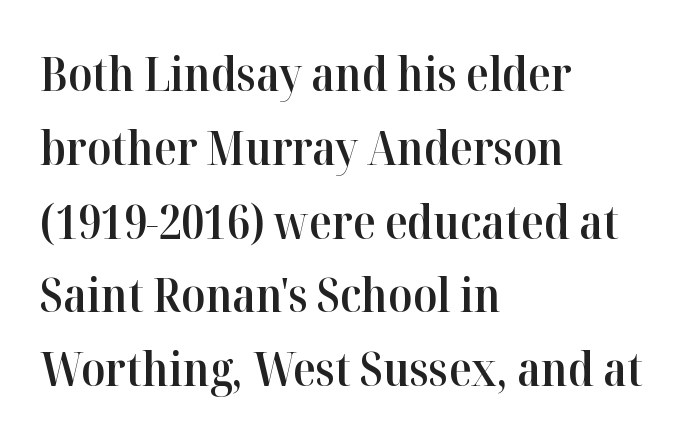
The image shows 47 px semibold serif type, upright; set left-aligned, normal line spacing (1.57x), normal letter spacing, not underlined; high stroke contrast and a medium x-height.
